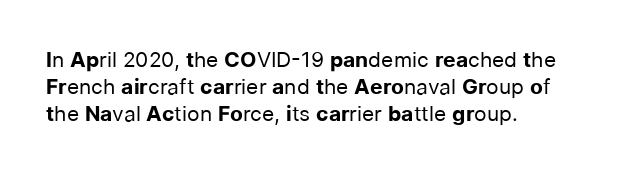
The image shows 21 px text type, upright; set left-aligned, normal line spacing (1.29x), normal letter spacing, not underlined.
